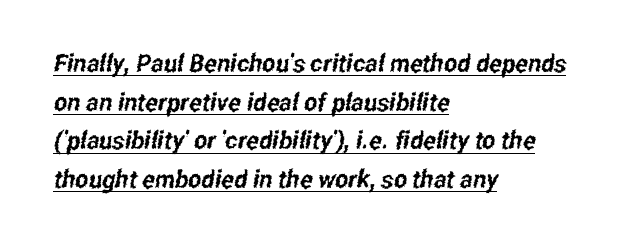
The image shows 25 px text type; set left-aligned, normal line spacing (1.55x), normal letter spacing, underlined.
